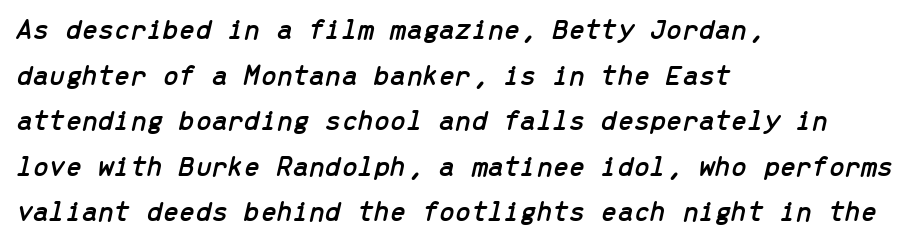
Q: Is the text italic (slanted)? A: Yes, it leans right by about 13 degrees.
Q: Is the text underlined? A: No.
Q: How is the paragraph aligned? A: Left-aligned.
Q: Is the spacing between letters normal or unusually wide? A: Normal.
Q: Is the spacing between lines tight, normal or loose? A: Normal.
Q: Width (condensed, normal, or wide)? A: Normal.
Q: Stroke contrast? A: Low.
Q: x-height? A: Medium.
Q: Monospaced? A: Yes.
